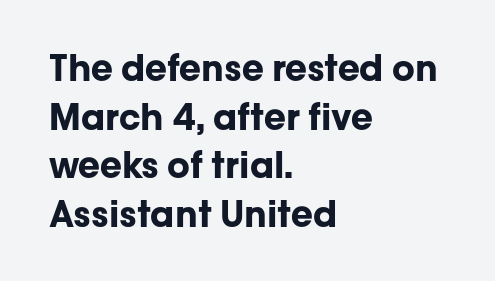
The rendering uses a bold face; every stroke is thick and dark. The passage shown is typed in a proportional face where columns would drift. The axis of the letterforms is exactly vertical. If you measured baseline to baseline, you'd find a middling distance. Reading down the block, your eye returns to a fixed left position each line.
